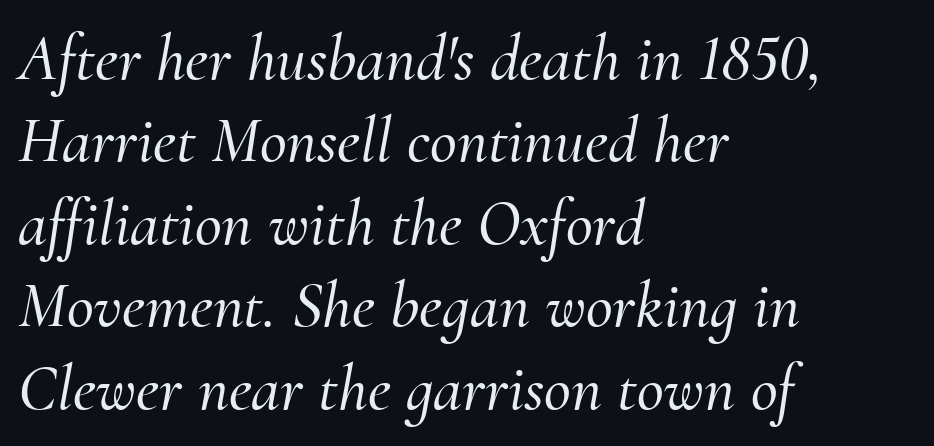
The image shows 66 px serif type, italic (leaning right); set left-aligned, normal line spacing (1.25x), normal letter spacing, not underlined; medium stroke contrast and a small x-height.
